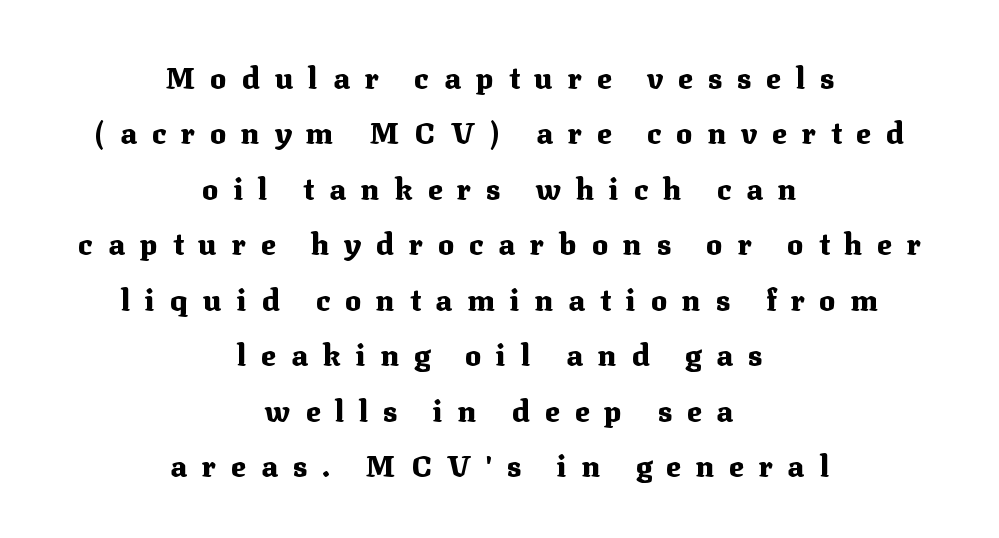
The image shows 30 px heavy serif type, upright; set centered, line spacing 1.85x, unusually wide letter spacing (+0.5 em), not underlined; medium stroke contrast and a medium x-height.
